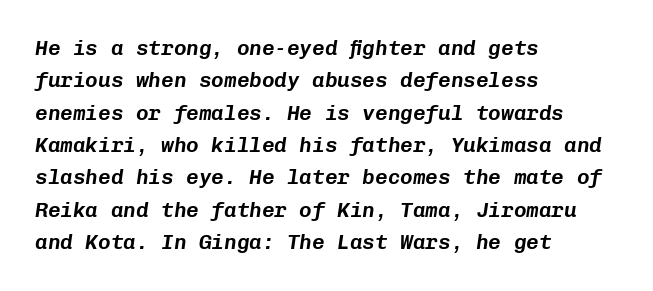
Q: Is the text italic (slanted)? A: Yes, it leans right by about 8 degrees.
Q: Is the text underlined? A: No.
Q: How is the paragraph aligned? A: Left-aligned.
Q: Is the spacing between letters normal or unusually wide? A: Normal.
Q: Is the spacing between lines tight, normal or loose? A: Normal.
